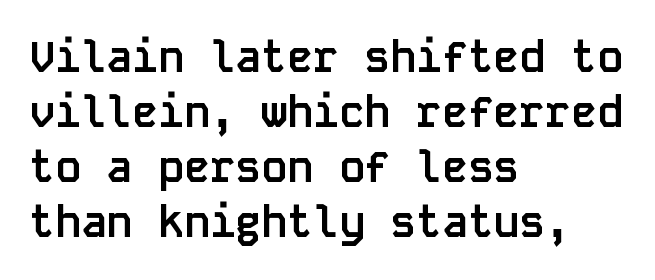
{"serif": "no", "italic": "no", "bold": "yes", "weight": "semibold", "width": "normal", "stroke_contrast": "low", "x_height": "large", "monospaced": "yes", "underline": "no", "align": "left", "line_spacing": "normal", "line_spacing_ratio": 1.28, "letter_spacing": "normal", "letter_spacing_em": 0.0, "glyph_px": 43}
